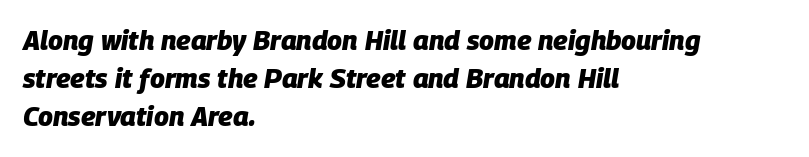
The image shows 27 px bold type, italic (leaning right); set left-aligned, normal line spacing (1.41x), normal letter spacing, not underlined.
